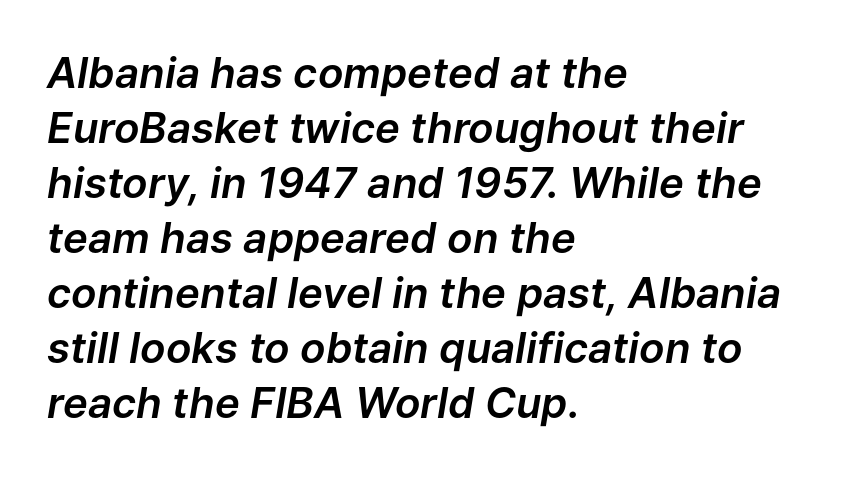
The rendering uses natural spacing where letterforms have individual widths. These lines keep a tight, regular rhythm from letter to letter. Horizontal bands of white between lines are of average thickness. Is the block centered? No — it sits flush against the left margin. Only glyphs here, with clear space below each row. The passage shown leans; its letterforms are oblique.
